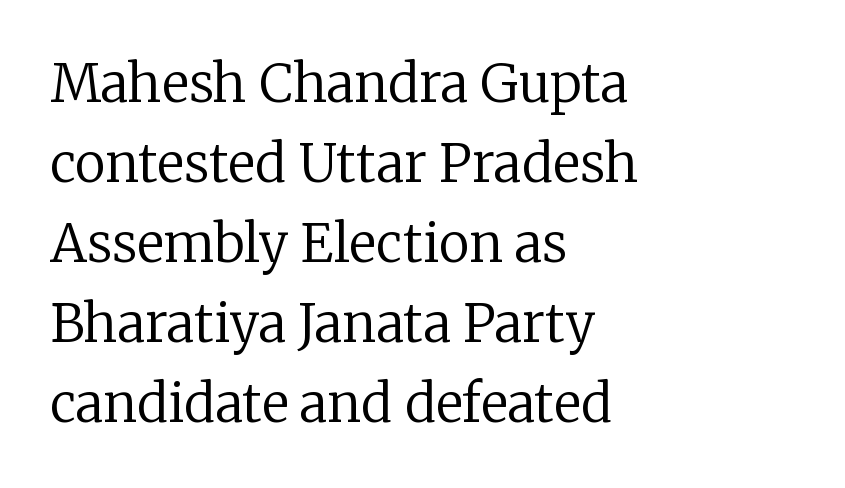
The image shows 52 px regular-weight serif type, upright; set left-aligned, normal line spacing (1.54x), normal letter spacing, not underlined; low stroke contrast and a medium x-height.
